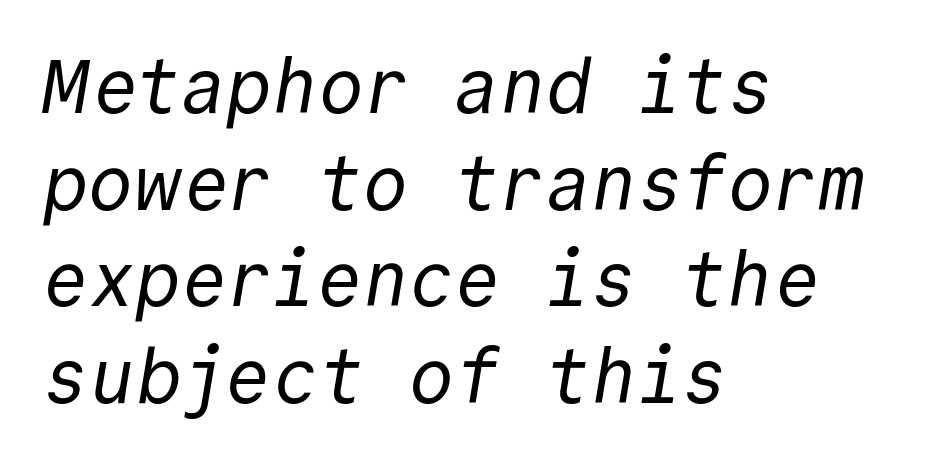
Q: Is the text bold? A: No.
Q: Is the typeface a serif or a sans-serif typeface? A: Sans-serif.
Q: Is the text underlined? A: No.
Q: How is the paragraph aligned? A: Left-aligned.
Q: Is the spacing between letters normal or unusually wide? A: Normal.
Q: Is the spacing between lines tight, normal or loose? A: Normal.
Q: Width (condensed, normal, or wide)? A: Normal.
Q: x-height? A: Medium.
Q: Monospaced? A: Yes.
